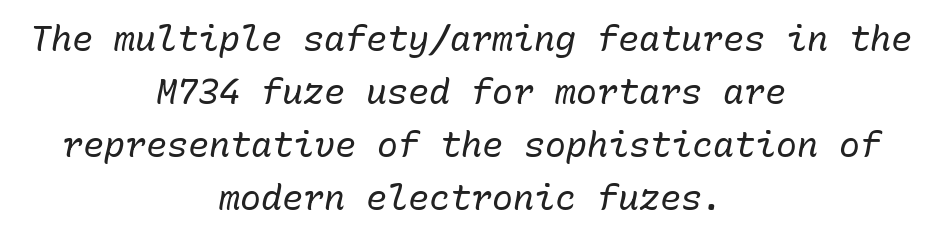
The image shows 35 px regular-weight type, italic (leaning right), monospaced; set centered, normal line spacing (1.51x), normal letter spacing, not underlined; low stroke contrast and a medium x-height.
